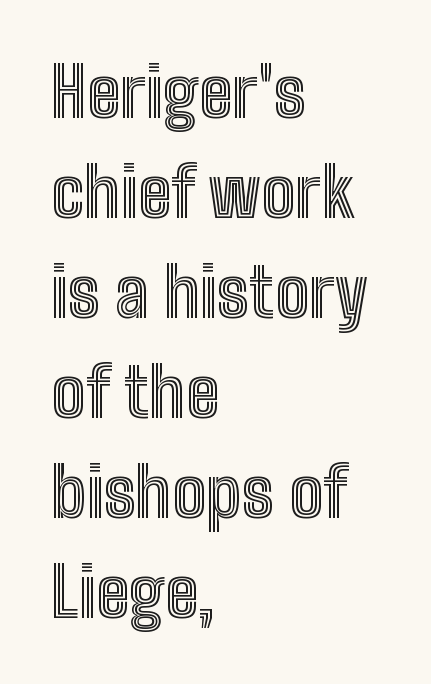
Q: Is the text italic (slanted)? A: No, it is upright.
Q: Is the text underlined? A: No.
Q: How is the paragraph aligned? A: Left-aligned.
Q: Is the spacing between letters normal or unusually wide? A: Normal.
Q: Is the spacing between lines tight, normal or loose? A: Normal.
Q: Width (condensed, normal, or wide)? A: Condensed.
Q: x-height? A: Medium.
Q: Monospaced? A: No.
